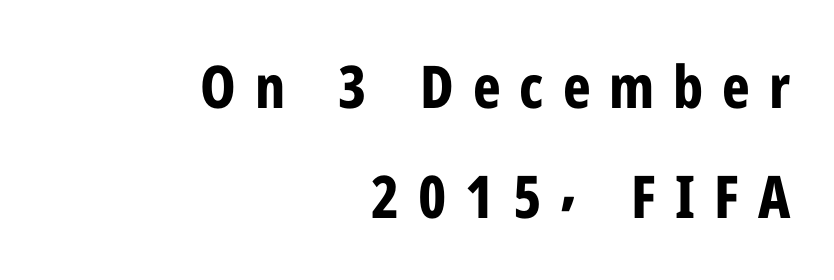
The image shows 59 px bold, condensed sans-serif type, upright; set right-aligned, line spacing 1.86x, unusually wide letter spacing (+0.32 em), not underlined; low stroke contrast and a medium x-height.
